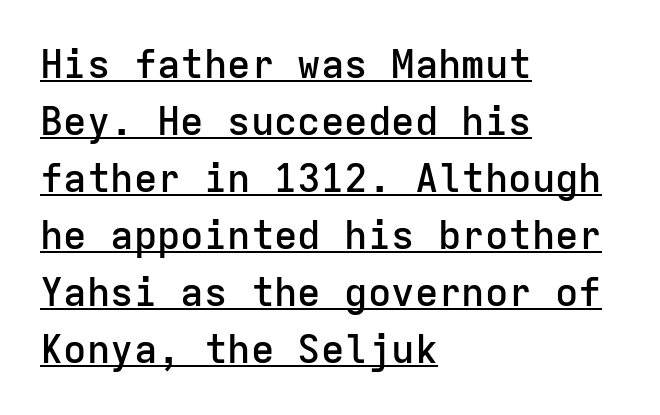
Letterform terminals end flat and unadorned throughout the passage. The passage shown is typed in a monospace face where columns stay perfectly aligned. What's the leading like? Ordinary, nothing unusual. Underline: present.
